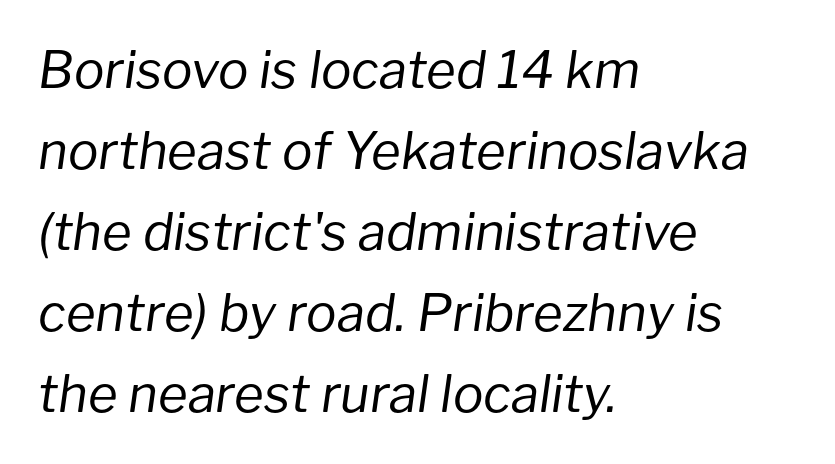
Q: Is the text bold? A: No.
Q: Is the text italic (slanted)? A: Yes, it leans right by about 8 degrees.
Q: Is the text underlined? A: No.
Q: How is the paragraph aligned? A: Left-aligned.
Q: Is the spacing between letters normal or unusually wide? A: Normal.
Q: Is the spacing between lines tight, normal or loose? A: Normal.
Q: Width (condensed, normal, or wide)? A: Normal.
Q: Stroke contrast? A: Low.
Q: x-height? A: Medium.
Q: Monospaced? A: No.
